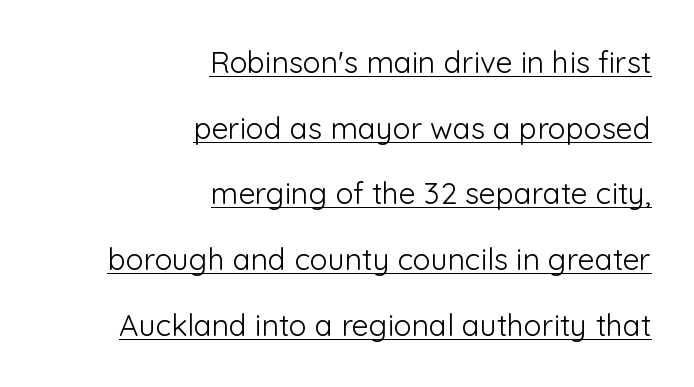
The image shows 30 px light sans-serif type, upright; set right-aligned, loose line spacing (2.19x), normal letter spacing, underlined; low stroke contrast and a medium x-height.
